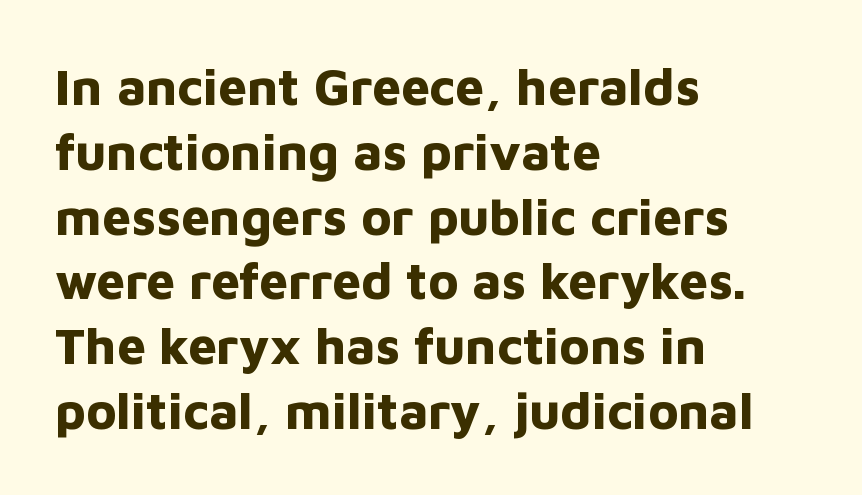
Q: Is the text bold? A: Yes.
Q: Is the text italic (slanted)? A: No, it is upright.
Q: Is the typeface a serif or a sans-serif typeface? A: Sans-serif.
Q: Is the text underlined? A: No.
Q: How is the paragraph aligned? A: Left-aligned.
Q: Is the spacing between letters normal or unusually wide? A: Normal.
Q: Is the spacing between lines tight, normal or loose? A: Normal.
Q: Width (condensed, normal, or wide)? A: Normal.
Q: Stroke contrast? A: Low.
Q: x-height? A: Medium.
Q: Monospaced? A: No.
